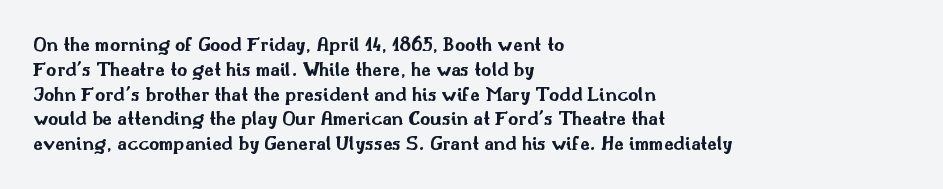
The image shows 20 px bold type, upright; set left-aligned, line spacing 1.24x, normal letter spacing, not underlined.
